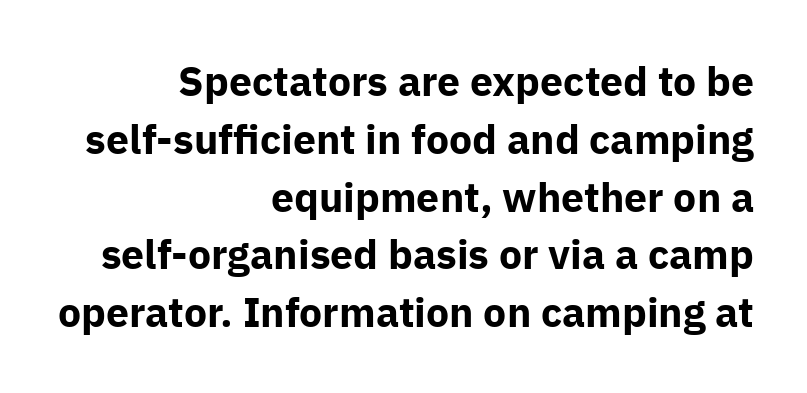
{"serif": "no", "italic": "no", "bold": "yes", "weight": "bold", "width": "normal", "stroke_contrast": "low", "x_height": "medium", "monospaced": "no", "underline": "no", "align": "right", "line_spacing": "normal", "line_spacing_ratio": 1.41, "letter_spacing": "normal", "letter_spacing_em": 0.0, "glyph_px": 41}
